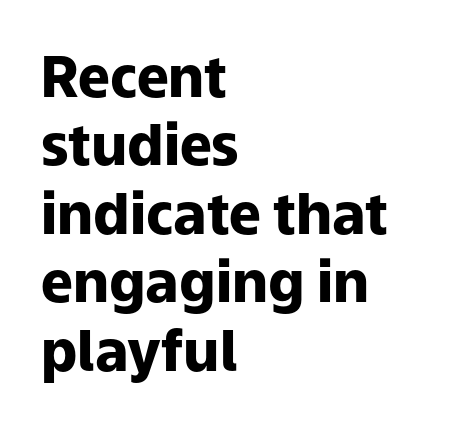
Q: Is the text bold? A: Yes.
Q: Is the text italic (slanted)? A: No, it is upright.
Q: Is the typeface a serif or a sans-serif typeface? A: Sans-serif.
Q: Is the text underlined? A: No.
Q: How is the paragraph aligned? A: Left-aligned.
Q: Is the spacing between letters normal or unusually wide? A: Normal.
Q: Width (condensed, normal, or wide)? A: Normal.
Q: Stroke contrast? A: Low.
Q: x-height? A: Medium.
Q: Monospaced? A: No.
